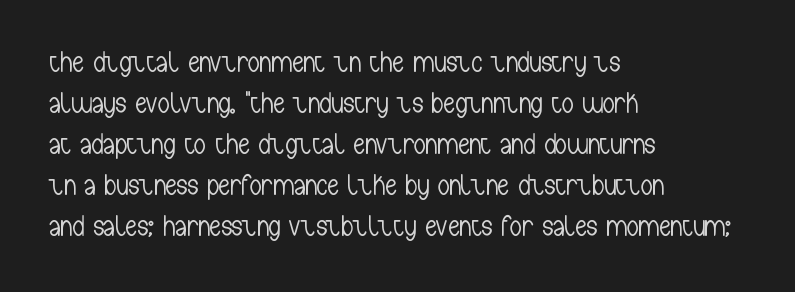
{"serif": "no", "italic": "no", "bold": "no", "weight": "light", "width": "condensed", "stroke_contrast": "low", "x_height": "medium", "monospaced": "no", "underline": "no", "align": "left", "line_spacing": "normal", "line_spacing_ratio": 1.41, "letter_spacing": "normal", "letter_spacing_em": 0.0, "glyph_px": 29}
